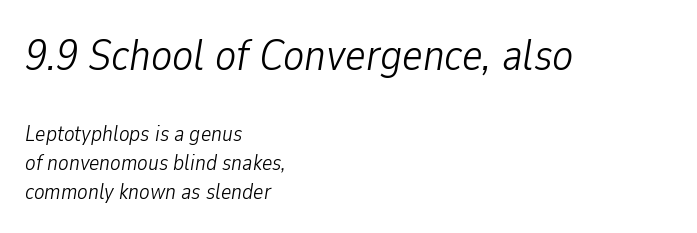
The image shows 44 px light, condensed type, italic (leaning right); set left-aligned, normal line spacing (1.32x), normal letter spacing, not underlined; the first (top) block is 2.0x larger; low stroke contrast and a medium x-height.
